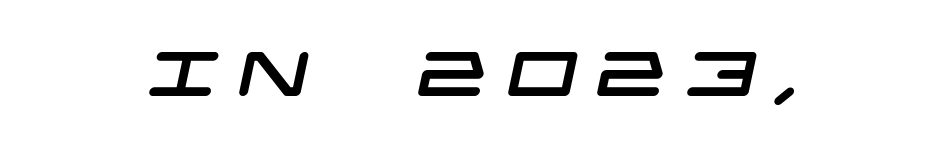
The image shows 62 px wide sans-serif type; set unusually wide letter spacing (+0.31 em), not underlined; low stroke contrast and a large x-height.
